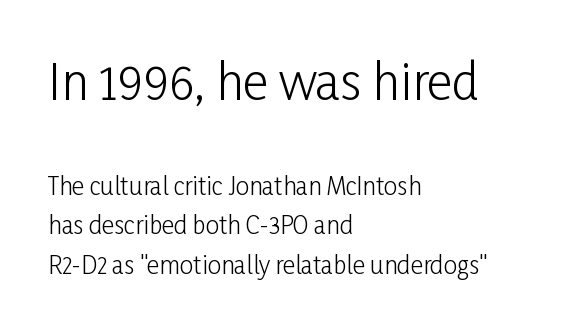
Are there feet on the stems? There aren't — it's a sans. The passage shown is not bold in any degree. A classic flush-left, rag-right setting is used for this passage. Vertically, the passage feels balanced, rows spaced as you'd expect. Underlining? Definitely not there. A typesetter would call this proportional, since set widths differ per character.
